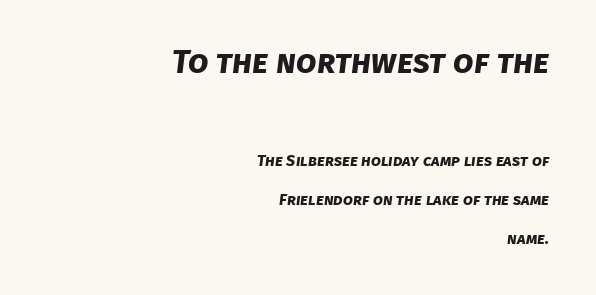
Q: Is the text bold? A: Yes.
Q: Is the typeface a serif or a sans-serif typeface? A: Sans-serif.
Q: Is the text underlined? A: No.
Q: How is the paragraph aligned? A: Right-aligned.
Q: Is the spacing between letters normal or unusually wide? A: Normal.
Q: Is the spacing between lines tight, normal or loose? A: Loose.
Q: Which block of text is set in a larger size, the first (top) or the second (bottom)? A: The first (top) one.
Q: Width (condensed, normal, or wide)? A: Normal.
Q: Stroke contrast? A: Low.
Q: x-height? A: Large.
Q: Monospaced? A: No.
